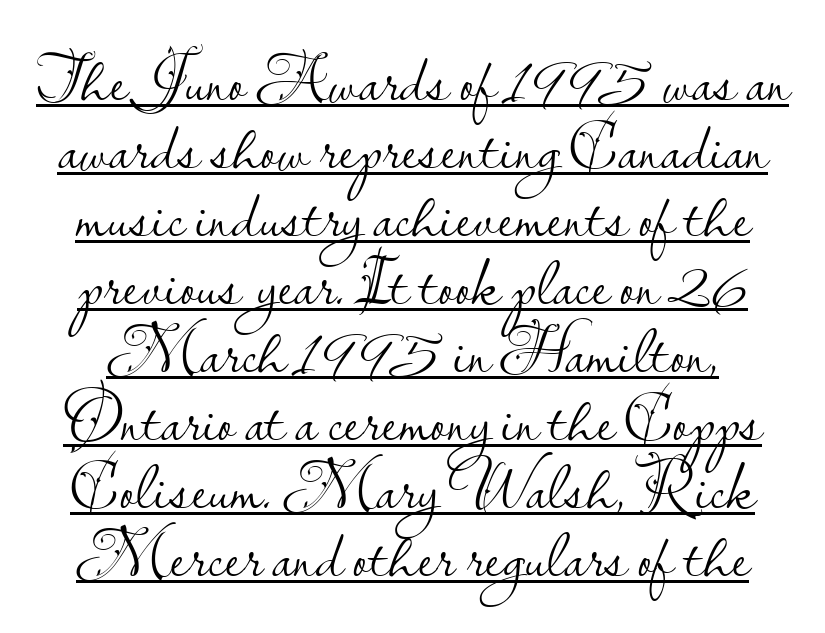
The image shows 68 px light sans-serif type; set tight line spacing (1.0x), normal letter spacing, underlined; low stroke contrast and a small x-height.
